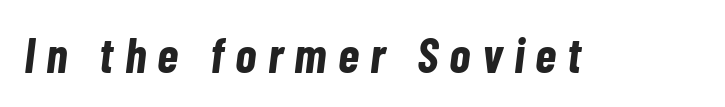
Q: Is the text bold? A: Yes.
Q: Is the text italic (slanted)? A: Yes, it leans right by about 7 degrees.
Q: Is the text underlined? A: No.
Q: Is the spacing between letters normal or unusually wide? A: Unusually wide.
Q: Width (condensed, normal, or wide)? A: Condensed.
Q: Stroke contrast? A: Low.
Q: x-height? A: Medium.
Q: Monospaced? A: No.
